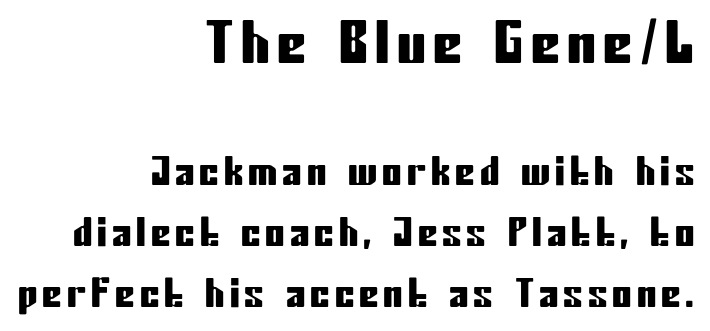
{"serif": "no", "italic": "no", "width": "condensed", "stroke_contrast": "low", "x_height": "medium", "monospaced": "no", "underline": "no", "align": "right", "line_spacing": "normal", "line_spacing_ratio": 1.56, "larger_block": "first", "size_ratio": 1.49, "glyph_px": 58}
